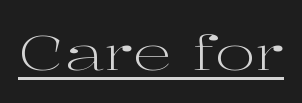
A typesetter would call this proportional, since set widths differ per character. In terms of letterform style, serifs are clearly present. Has an underline been added? It has. This is the regular roman posture of the typeface. Default kerning and tracking; the words read as compact shapes.
